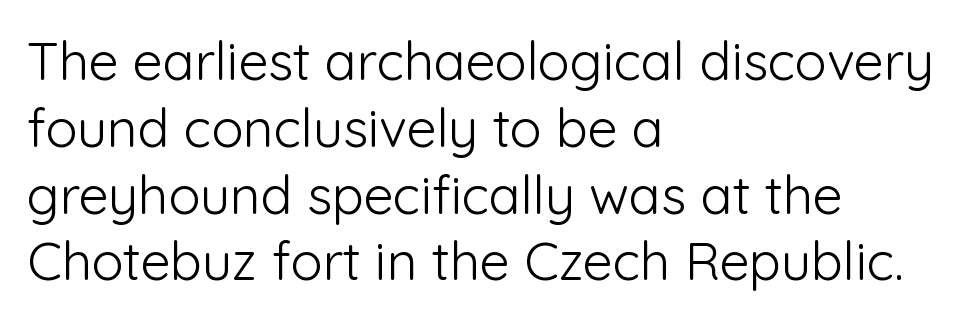
The image shows 53 px light sans-serif type, upright; set left-aligned, normal line spacing (1.26x), normal letter spacing, not underlined; low stroke contrast and a medium x-height.
